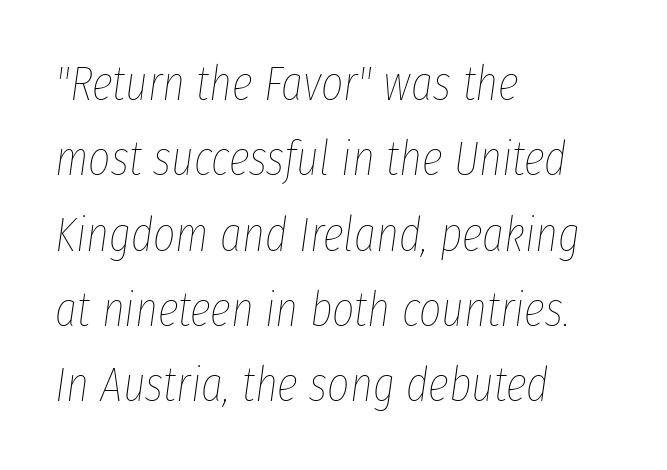
A typesetter would call this proportional, since set widths differ per character. Horizontal alignment here is leftward, the default for most running prose. How are the letters spaced? Ordinarily, with no added tracking. The weight tops out at a normal text grade. Underline: absent. In terms of posture, this sample is oblique.
